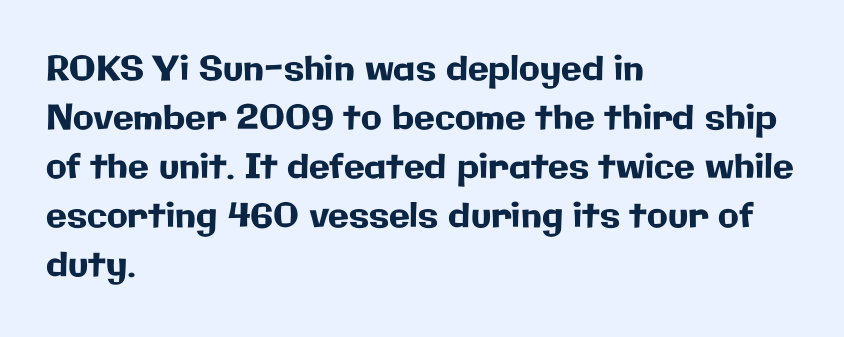
The area under the type is left untouched. Spacing verdict: proportional, widths tailored to each character. These lines are set flush left with a ragged right edge. Grotesque or geometric, the face here clearly has no serifs. Ascenders rise straight up at ninety degrees. Does the leading feel generous? No, just average.
